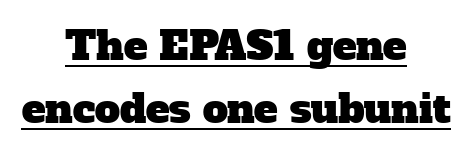
The image shows 40 px serif type; set centered, normal line spacing (1.58x), normal letter spacing, underlined; low stroke contrast and a medium x-height.
